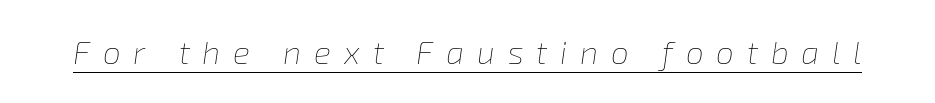
{"italic": "yes", "lean": "right", "slant_degrees": 8, "bold": "no", "weight": "thin", "width": "normal", "stroke_contrast": "low", "x_height": "medium", "monospaced": "no", "underline": "yes", "letter_spacing": "wide", "letter_spacing_em": 0.4, "glyph_px": 32}
